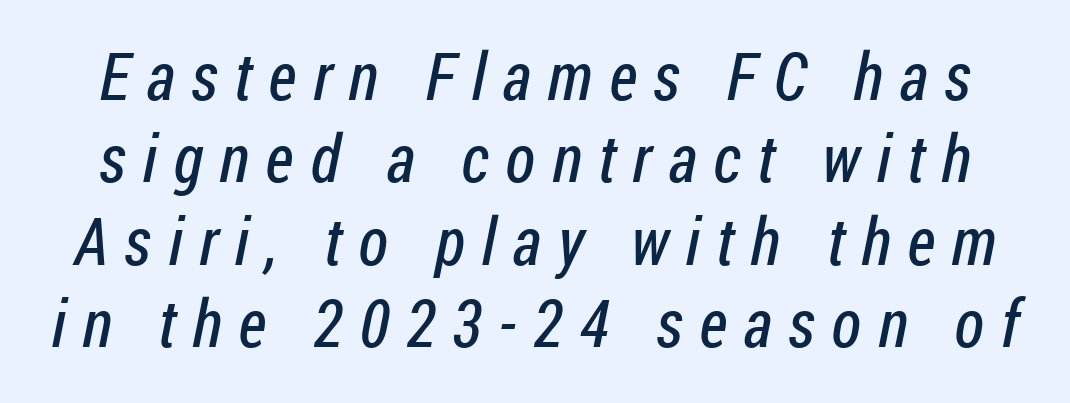
{"serif": "no", "bold": "no", "weight": "regular", "width": "condensed", "stroke_contrast": "low", "x_height": "medium", "monospaced": "no", "underline": "no", "line_spacing": "normal", "line_spacing_ratio": 1.25, "letter_spacing": "wide", "letter_spacing_em": 0.25, "glyph_px": 66}
